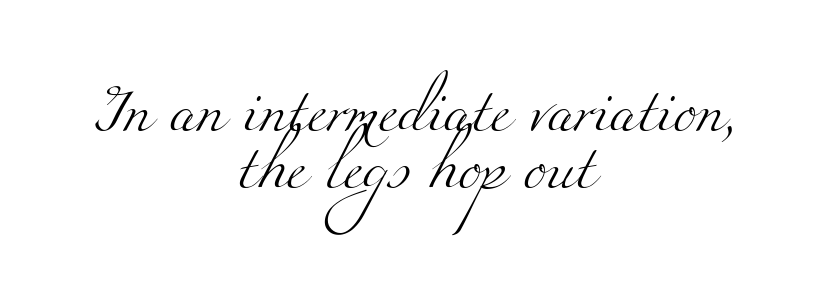
The space beneath each line is pristine and unruled. Each line is balanced around a shared central axis. Tracking here is standard; glyphs follow each other at the usual distance. Is there much room between lines? A standard amount, neither cramped nor airy.
